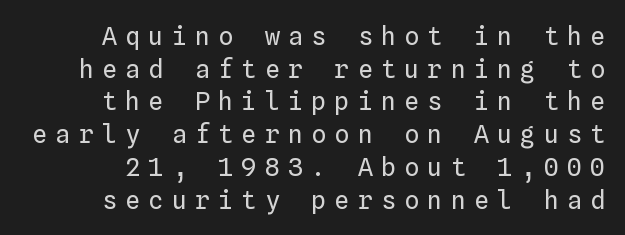
Honestly, the row spacing looks completely unremarkable. Vertical strokes here are truly vertical. The gaps between neighbouring characters are conspicuously large. Rule under the text: the space is simply empty. The font is comparable to plain body text, perhaps lighter.
